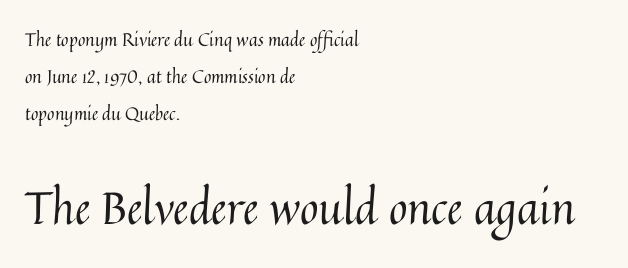
You could not count columns in this text — the font is proportionally spaced. The strokes are not fattened; the text isn't bold. The gap between lines stays unmarked. Line beginnings align vertically; line endings do not.
